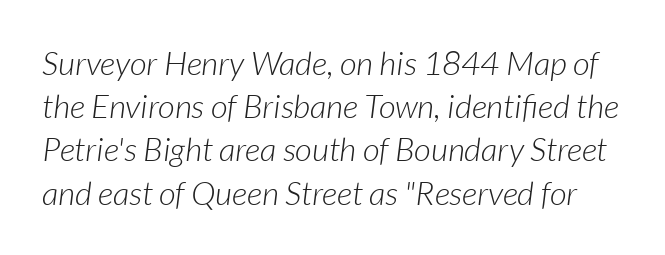
The image shows 33 px light type, italic (leaning right); set normal line spacing (1.31x), normal letter spacing, not underlined; low stroke contrast and a medium x-height.
